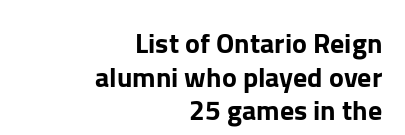
The image shows 28 px sans-serif type, upright; set right-aligned, line spacing 1.2x, normal letter spacing, not underlined; low stroke contrast and a medium x-height.
